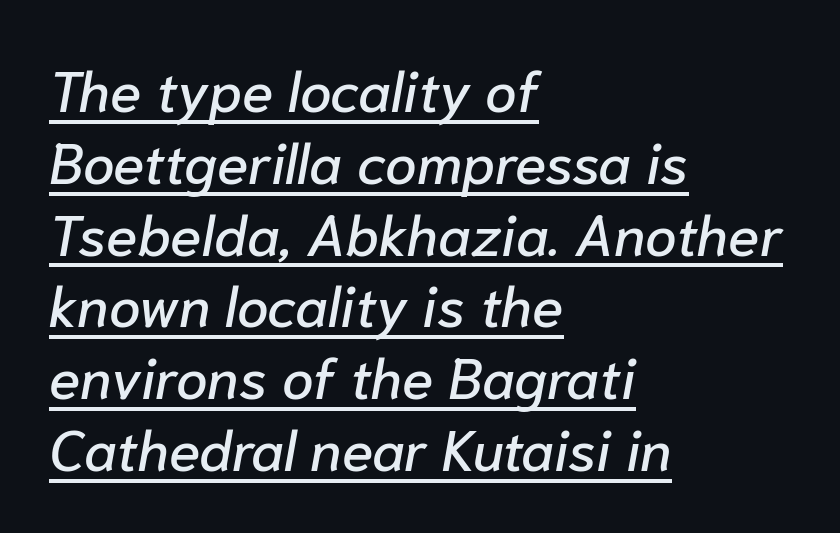
Q: Is the text italic (slanted)? A: Yes, it leans right by about 10 degrees.
Q: Is the text underlined? A: Yes.
Q: How is the paragraph aligned? A: Left-aligned.
Q: Is the spacing between letters normal or unusually wide? A: Normal.
Q: Is the spacing between lines tight, normal or loose? A: Normal.
Q: Width (condensed, normal, or wide)? A: Normal.
Q: Stroke contrast? A: Low.
Q: x-height? A: Medium.
Q: Monospaced? A: No.
